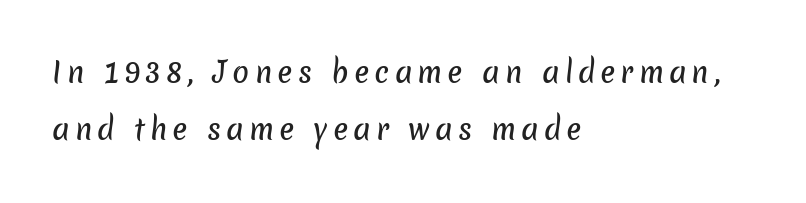
{"serif": "no", "width": "normal", "stroke_contrast": "low", "x_height": "medium", "monospaced": "no", "underline": "no", "align": "left", "line_spacing": "loose", "line_spacing_ratio": 2.04, "glyph_px": 28}
